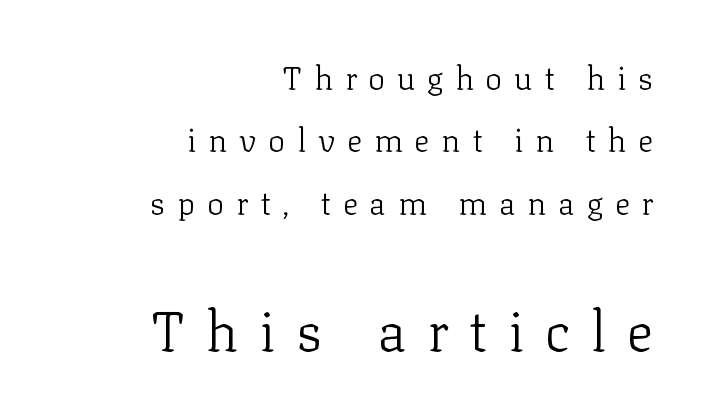
Character size in the trailing block exceeds that of the leading block. Unmarked baselines from the first word to the last. One-word summary of the alignment: right. The face looks like a standard text weight, possibly lighter. The passage shown is typeset with a serif family. Here the designer chose a conventional face with non-uniform glyph widths.
